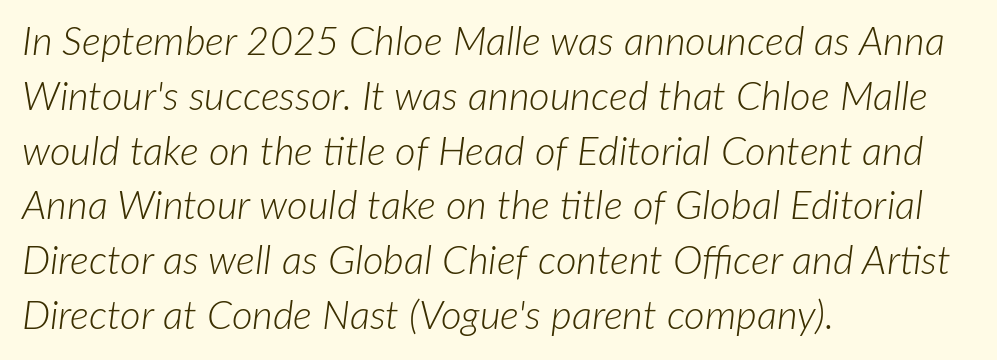
The image shows 40 px light type, italic (leaning right); set left-aligned, normal line spacing (1.37x), normal letter spacing, not underlined; low stroke contrast and a medium x-height.
